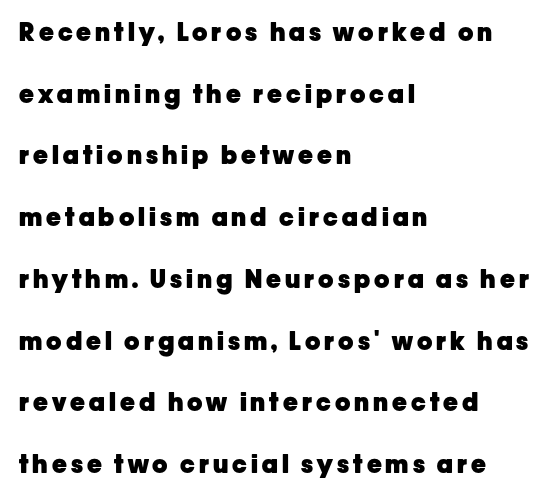
A great deal of white space separates one row of letters from the next. The strokes are fattened all the way to bold. The baseline area is clear. Casual observation: everything's shoved over to the left. Style check: upright.
